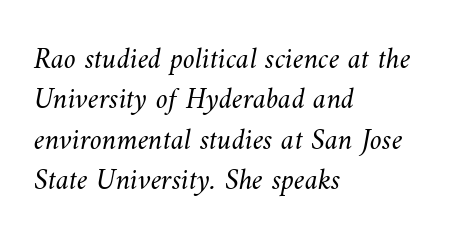
{"bold": "no", "weight": "light", "width": "normal", "stroke_contrast": "medium", "x_height": "small", "monospaced": "no", "underline": "no", "align": "left", "line_spacing": "normal", "line_spacing_ratio": 1.35, "letter_spacing": "normal", "letter_spacing_em": 0.0, "glyph_px": 30}
